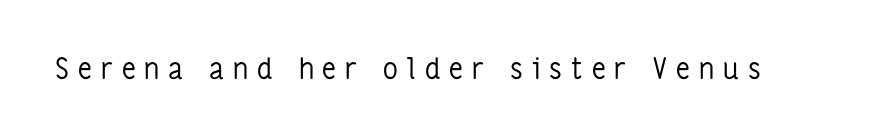
The image shows 29 px regular-weight, condensed sans-serif type, upright; set unusually wide letter spacing (+0.31 em), not underlined; low stroke contrast and a medium x-height.
